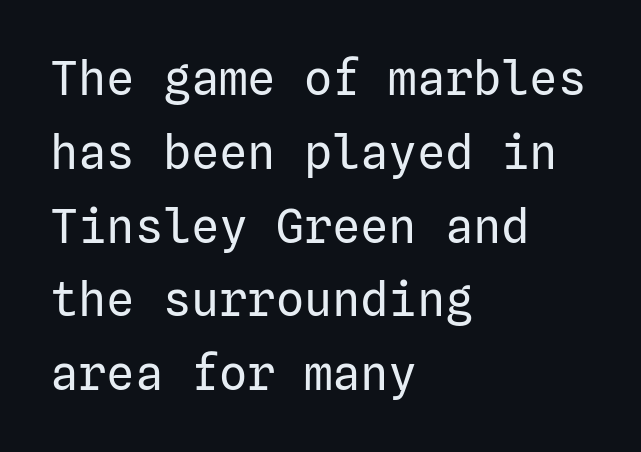
Beneath every word, the page is bare. Are there feet on the stems? There aren't — it's a sans. Each stroke keeps to a modest, everyday thickness or less. Does the lettering tilt? It doesn't — this is upright.
